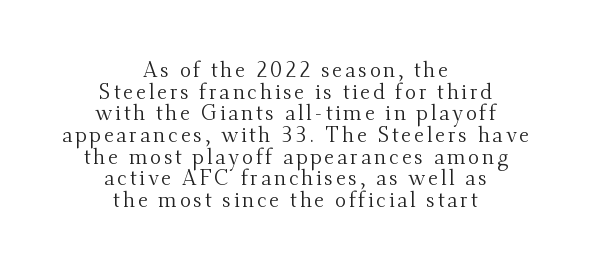
Q: Is the text bold? A: No.
Q: Is the text italic (slanted)? A: No, it is upright.
Q: Is the text underlined? A: No.
Q: How is the paragraph aligned? A: Centered.
Q: Is the spacing between lines tight, normal or loose? A: Tight.
